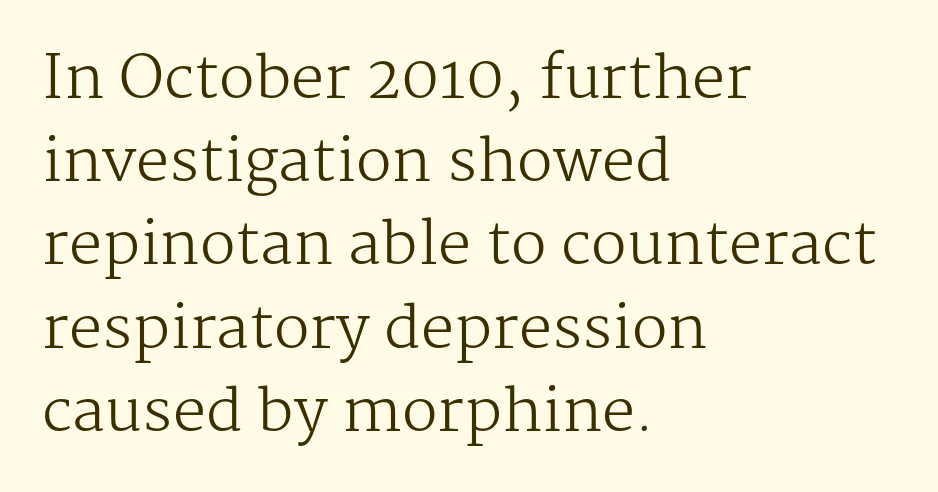
The image shows 59 px regular-weight serif type, upright; set left-aligned, normal line spacing (1.41x), normal letter spacing, not underlined; medium stroke contrast and a medium x-height.
